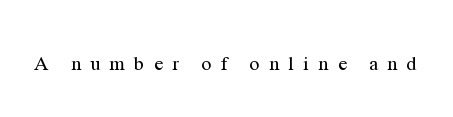
Q: Is the text bold? A: No.
Q: Is the text italic (slanted)? A: No, it is upright.
Q: Is the text underlined? A: No.
Q: Is the spacing between letters normal or unusually wide? A: Unusually wide.
